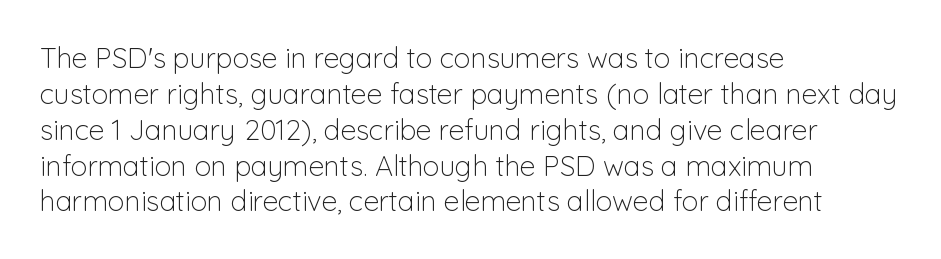
A sans-serif font was chosen for this passage. Underline: absent. Think of a printed novel: that variable character pitch is what you see here. The typography opts for an upright posture over an oblique one. One glance says typical: line gaps are just what's usual. The typeface has the unassuming heft of standard copy or less.
